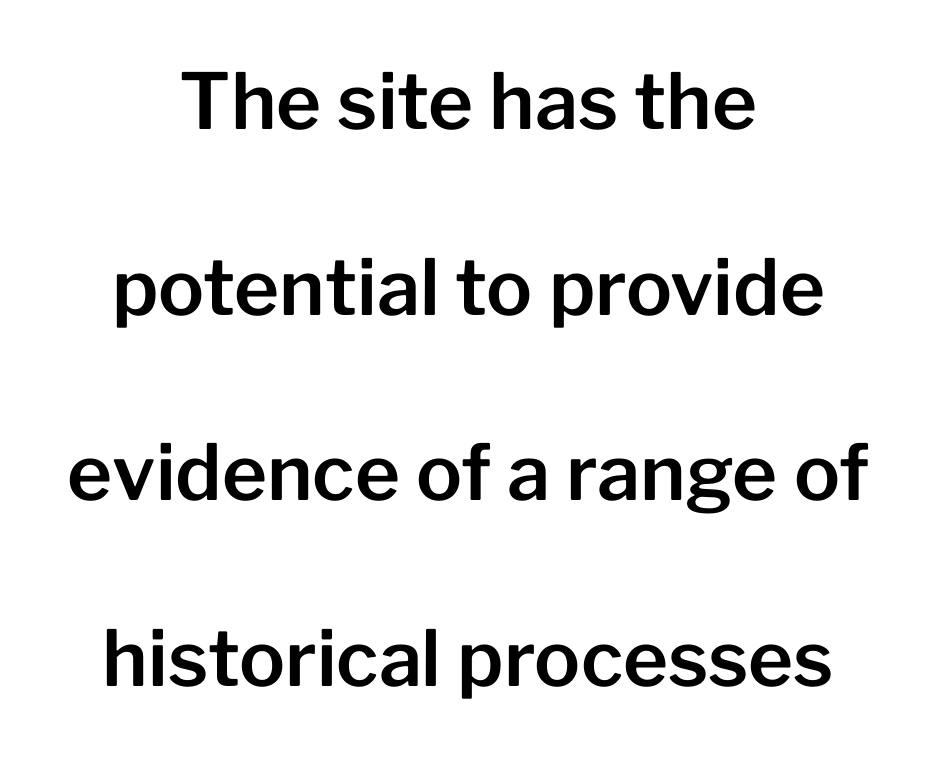
Q: Is the text italic (slanted)? A: No, it is upright.
Q: Is the typeface a serif or a sans-serif typeface? A: Sans-serif.
Q: Is the text underlined? A: No.
Q: How is the paragraph aligned? A: Centered.
Q: Is the spacing between letters normal or unusually wide? A: Normal.
Q: Is the spacing between lines tight, normal or loose? A: Loose.
Q: Width (condensed, normal, or wide)? A: Normal.
Q: Stroke contrast? A: Low.
Q: x-height? A: Medium.
Q: Monospaced? A: No.
